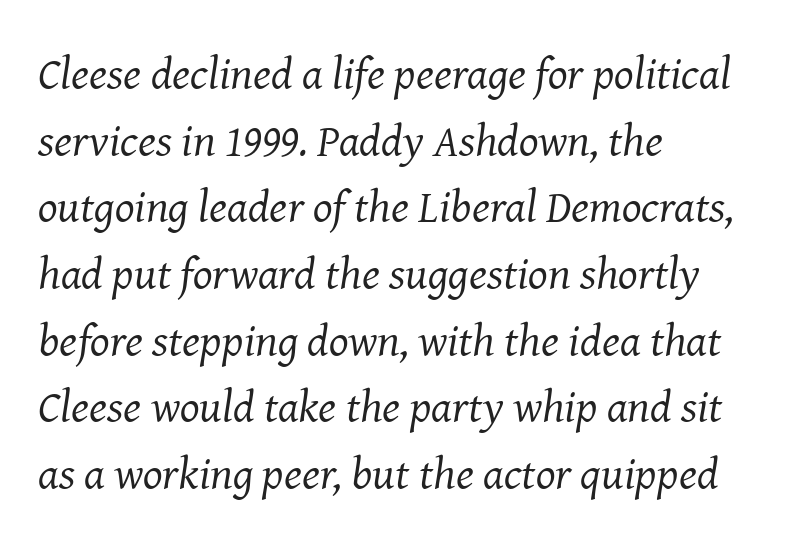
Q: Is the text bold? A: No.
Q: Is the text italic (slanted)? A: Yes, it leans right by about 8 degrees.
Q: Is the typeface a serif or a sans-serif typeface? A: Serif.
Q: Is the text underlined? A: No.
Q: How is the paragraph aligned? A: Left-aligned.
Q: Is the spacing between letters normal or unusually wide? A: Normal.
Q: Is the spacing between lines tight, normal or loose? A: Normal.
Q: Width (condensed, normal, or wide)? A: Normal.
Q: Stroke contrast? A: Medium.
Q: x-height? A: Medium.
Q: Monospaced? A: No.
